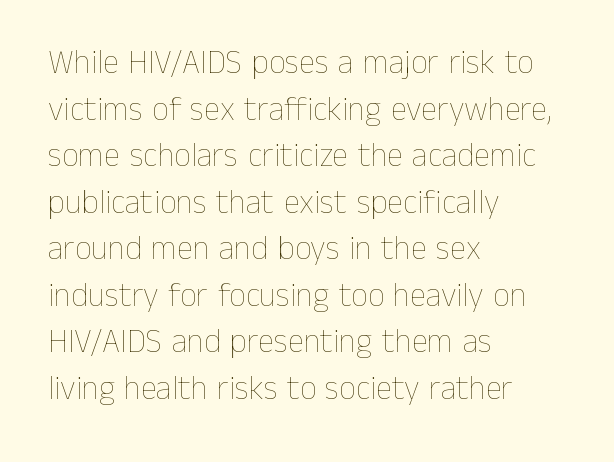
{"italic": "no", "bold": "no", "weight": "thin", "width": "normal", "stroke_contrast": "low", "x_height": "medium", "monospaced": "no", "underline": "no", "align": "left", "line_spacing": "normal", "line_spacing_ratio": 1.41, "letter_spacing": "normal", "letter_spacing_em": 0.0, "glyph_px": 33}
